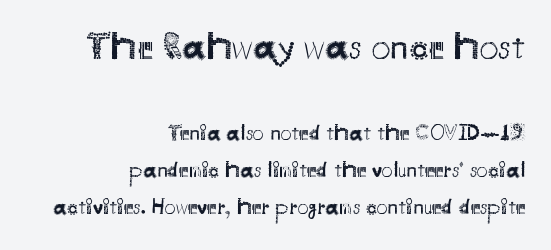
Q: Is the text bold? A: No.
Q: Is the text italic (slanted)? A: No, it is upright.
Q: Is the typeface a serif or a sans-serif typeface? A: Sans-serif.
Q: Is the text underlined? A: No.
Q: How is the paragraph aligned? A: Right-aligned.
Q: Is the spacing between letters normal or unusually wide? A: Normal.
Q: Is the spacing between lines tight, normal or loose? A: Normal.
Q: Which block of text is set in a larger size, the first (top) or the second (bottom)? A: The first (top) one.
Q: Width (condensed, normal, or wide)? A: Normal.
Q: Stroke contrast? A: Medium.
Q: x-height? A: Small.
Q: Monospaced? A: No.
